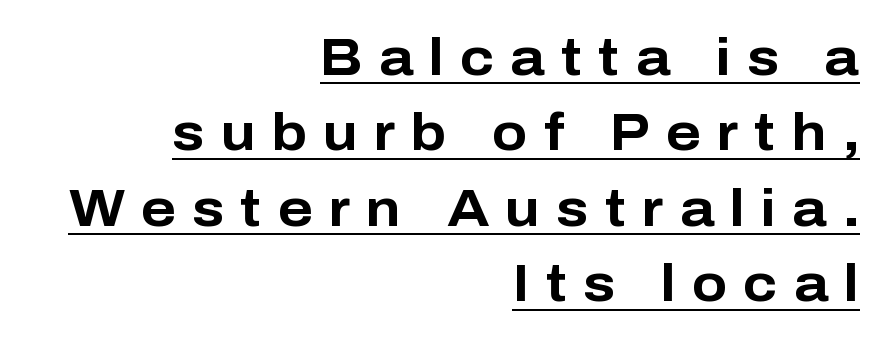
{"serif": "no", "italic": "no", "bold": "yes", "weight": "bold", "width": "normal", "stroke_contrast": "low", "x_height": "medium", "monospaced": "no", "underline": "yes", "align": "right", "line_spacing": "normal", "line_spacing_ratio": 1.45, "letter_spacing": "wide", "letter_spacing_em": 0.31, "glyph_px": 52}
